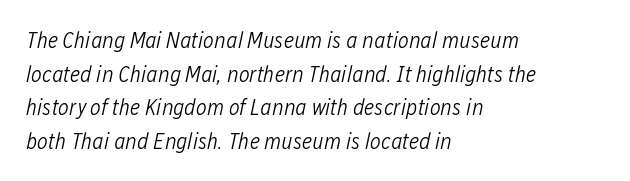
The image shows 23 px text type, italic (leaning right); set left-aligned, normal line spacing (1.46x), normal letter spacing, not underlined.
